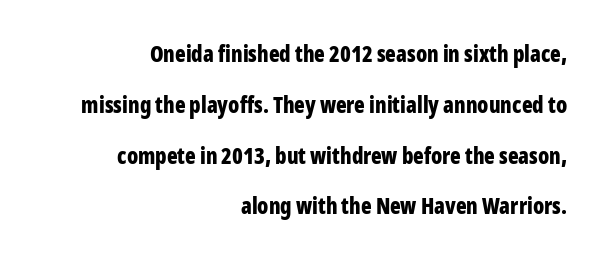
Q: Is the text bold? A: Yes.
Q: Is the text italic (slanted)? A: No, it is upright.
Q: Is the text underlined? A: No.
Q: How is the paragraph aligned? A: Right-aligned.
Q: Is the spacing between letters normal or unusually wide? A: Normal.
Q: Is the spacing between lines tight, normal or loose? A: Loose.
